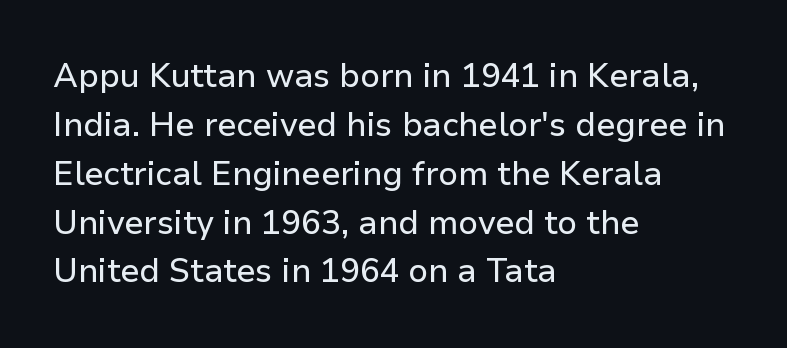
Q: Is the text italic (slanted)? A: No, it is upright.
Q: Is the typeface a serif or a sans-serif typeface? A: Sans-serif.
Q: Is the text underlined? A: No.
Q: How is the paragraph aligned? A: Left-aligned.
Q: Is the spacing between letters normal or unusually wide? A: Normal.
Q: Is the spacing between lines tight, normal or loose? A: Normal.
Q: Width (condensed, normal, or wide)? A: Normal.
Q: Stroke contrast? A: Low.
Q: x-height? A: Medium.
Q: Monospaced? A: No.
